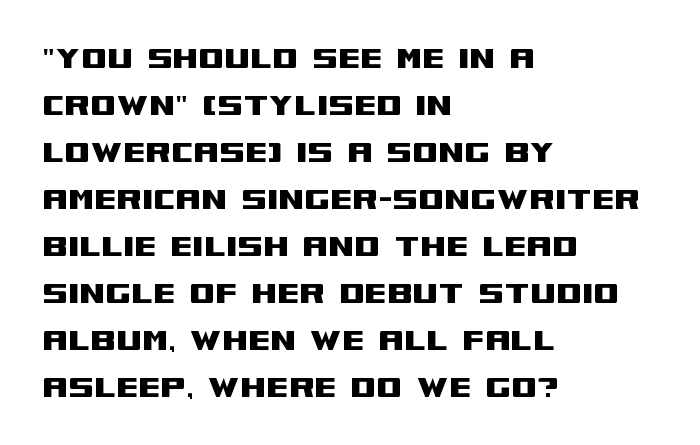
Q: Is the text italic (slanted)? A: No, it is upright.
Q: Is the typeface a serif or a sans-serif typeface? A: Sans-serif.
Q: Is the text underlined? A: No.
Q: How is the paragraph aligned? A: Left-aligned.
Q: Is the spacing between letters normal or unusually wide? A: Normal.
Q: Is the spacing between lines tight, normal or loose? A: Normal.
Q: Width (condensed, normal, or wide)? A: Wide.
Q: Stroke contrast? A: Medium.
Q: x-height? A: Large.
Q: Monospaced? A: No.
